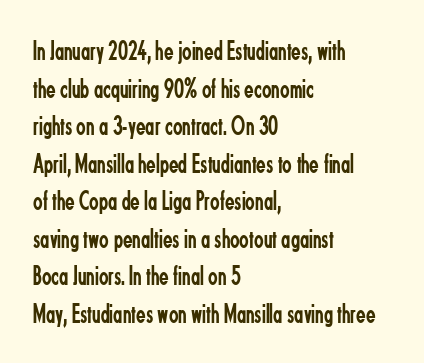
Q: Is the text bold? A: No.
Q: Is the text italic (slanted)? A: No, it is upright.
Q: Is the typeface a serif or a sans-serif typeface? A: Sans-serif.
Q: Is the text underlined? A: No.
Q: How is the paragraph aligned? A: Left-aligned.
Q: Is the spacing between letters normal or unusually wide? A: Normal.
Q: Is the spacing between lines tight, normal or loose? A: Normal.
Q: Width (condensed, normal, or wide)? A: Condensed.
Q: Stroke contrast? A: Low.
Q: x-height? A: Small.
Q: Monospaced? A: No.
